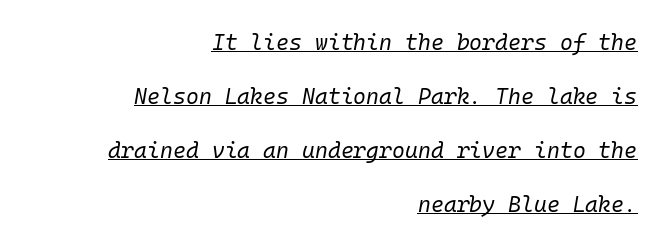
The image shows 22 px text type, italic (leaning right); set right-aligned, loose line spacing (2.45x), normal letter spacing, underlined.
